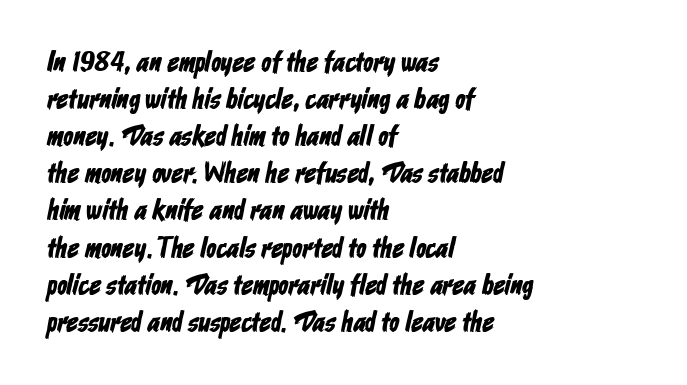
Line starts are locked; line ends wander. Character widths vary here, with narrow letters taking less room than wide ones. Inter-character spacing is left at the font's built-in metrics. Each row of text sits above clean, open space. Does the type have serifs? No, each stem ends abruptly. Horizontal bands of white between lines are of average thickness.
